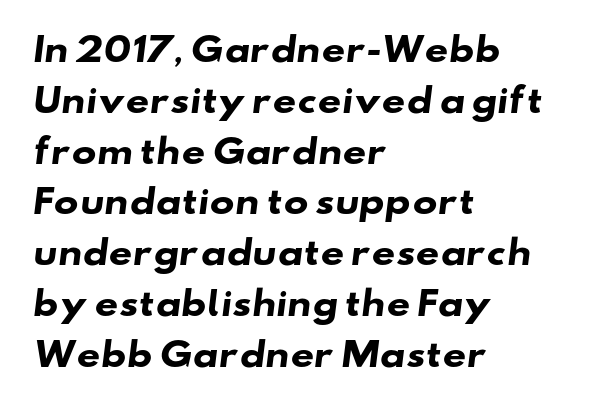
The image shows 33 px heavy, wide sans-serif type; set left-aligned, normal line spacing (1.54x), normal letter spacing, not underlined; low stroke contrast and a small x-height.
